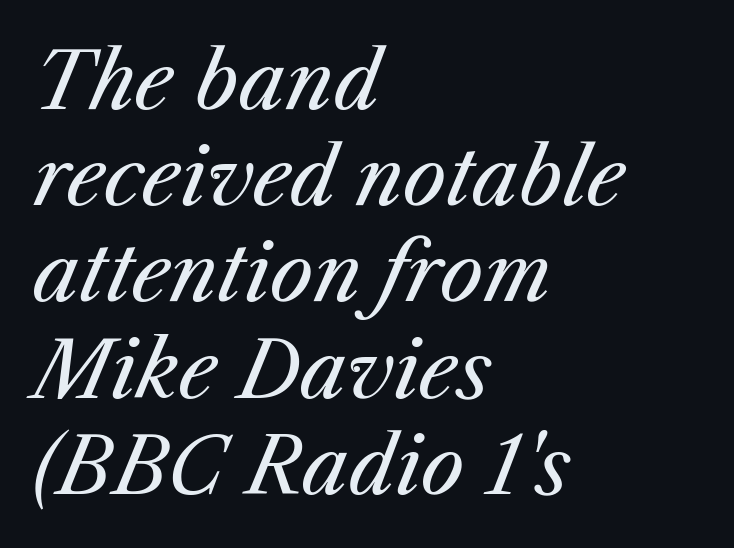
{"italic": "yes", "lean": "right", "slant_degrees": 25, "bold": "no", "weight": "regular", "width": "normal", "stroke_contrast": "medium", "x_height": "medium", "monospaced": "no", "underline": "no", "align": "left", "line_spacing": "normal", "line_spacing_ratio": 1.25, "letter_spacing": "normal", "letter_spacing_em": 0.0, "glyph_px": 77}
